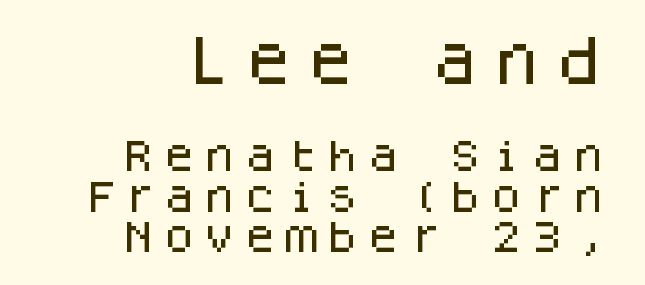
The image shows 53 px sans-serif type, upright, monospaced; set tight line spacing (1.15x), not underlined; the first (top) block is 1.51x larger; low stroke contrast and a large x-height.
